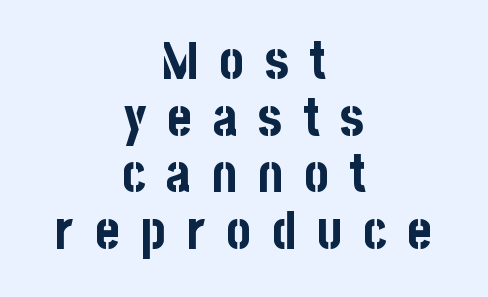
This rendering uses center alignment, leaving both contours irregular but symmetric. Do the characters align in a grid? No, the font is proportional. The letterforms stand isolated, each surrounded by extra space. Baseline-to-baseline distance is barely more than the letter height. The strokes are fattened all the way to bold. When letters stand straight like this, we call the style roman or upright.
